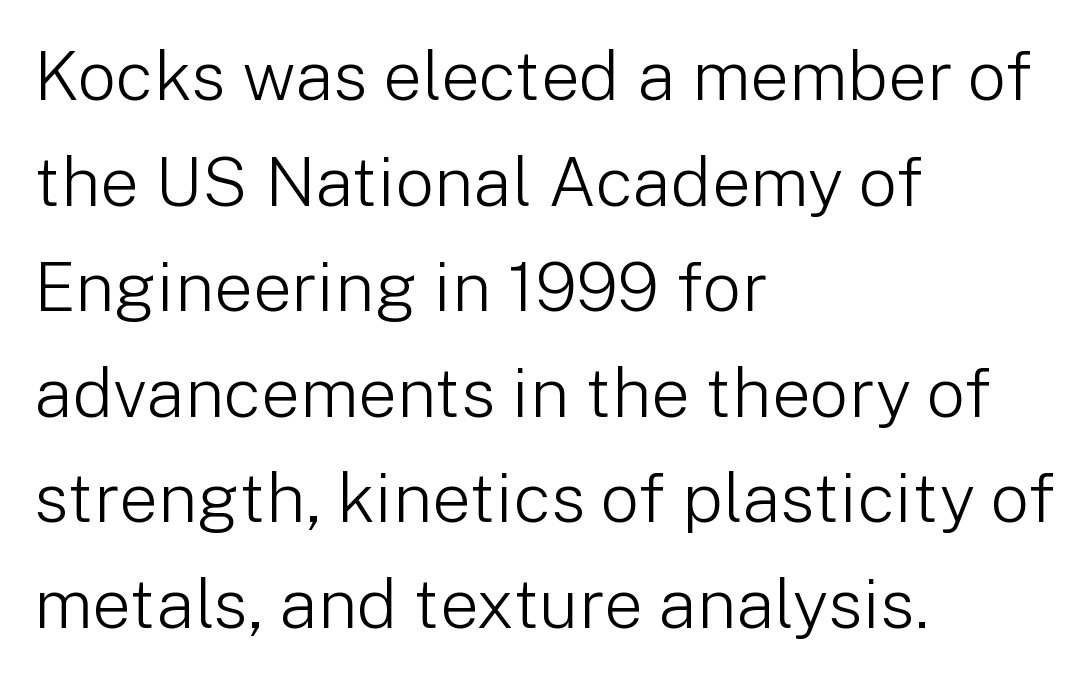
{"serif": "no", "italic": "no", "bold": "no", "weight": "light", "width": "normal", "stroke_contrast": "low", "x_height": "medium", "monospaced": "no", "underline": "no", "align": "left", "line_spacing": "normal", "line_spacing_ratio": 1.53, "letter_spacing": "normal", "letter_spacing_em": 0.0, "glyph_px": 69}
